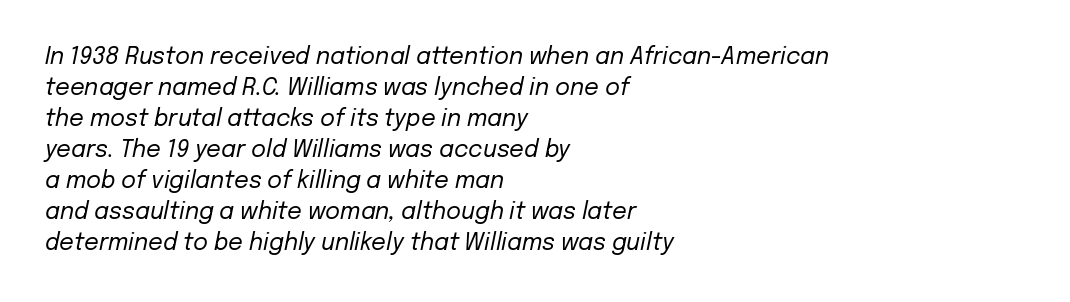
The image shows 23 px text type, italic (leaning right); set left-aligned, normal line spacing (1.35x), normal letter spacing, not underlined.
